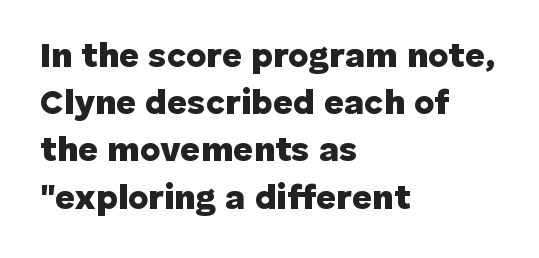
The image shows 35 px heavy sans-serif type, upright; set left-aligned, normal line spacing (1.35x), normal letter spacing, not underlined; low stroke contrast and a medium x-height.
